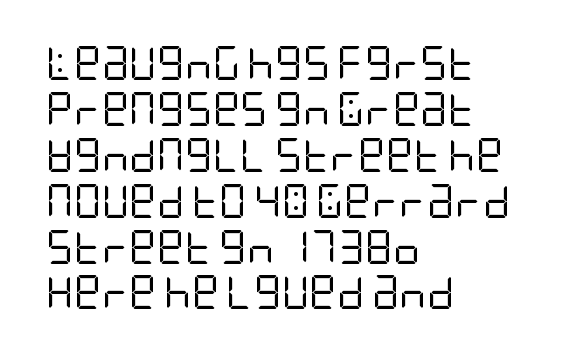
I'd call this a sans setting — the letters go barefoot. Spacing between characters is what you'd get straight out of the box. This sample is left-justified, so line endings fall wherever the words run out. No extra ink here — the face is not bold. The glyphs are unaccompanied by any horizontal stroke below them.
